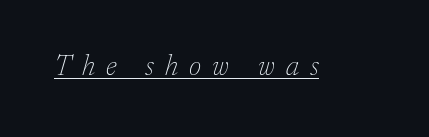
{"serif": "yes", "italic": "yes", "lean": "right", "slant_degrees": 17, "bold": "no", "weight": "thin", "width": "normal", "stroke_contrast": "low", "x_height": "medium", "monospaced": "no", "underline": "yes", "letter_spacing": "wide", "letter_spacing_em": 0.39, "glyph_px": 28}
